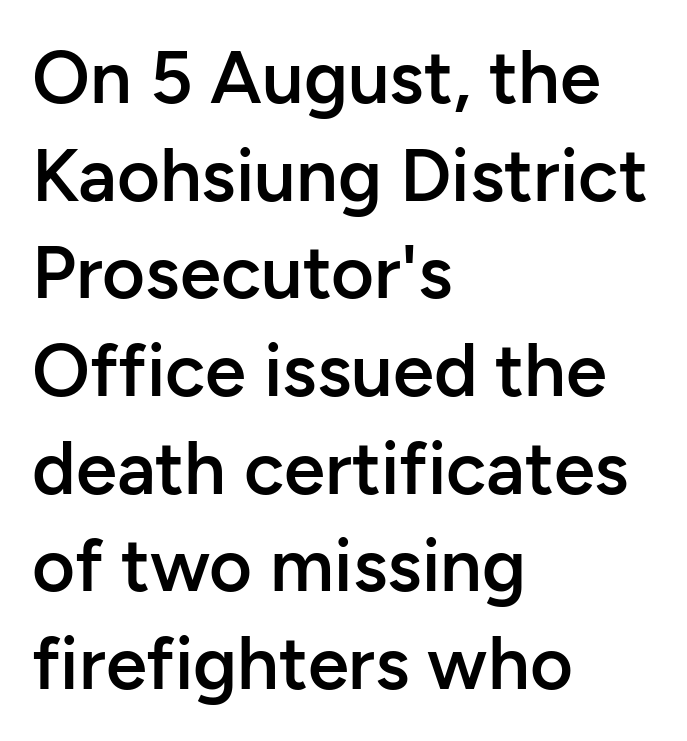
{"serif": "no", "italic": "no", "bold": "semi", "weight": "semibold", "width": "normal", "stroke_contrast": "low", "x_height": "medium", "monospaced": "no", "underline": "no", "align": "left", "line_spacing": "normal", "line_spacing_ratio": 1.32, "letter_spacing": "normal", "letter_spacing_em": 0.0, "glyph_px": 74}
